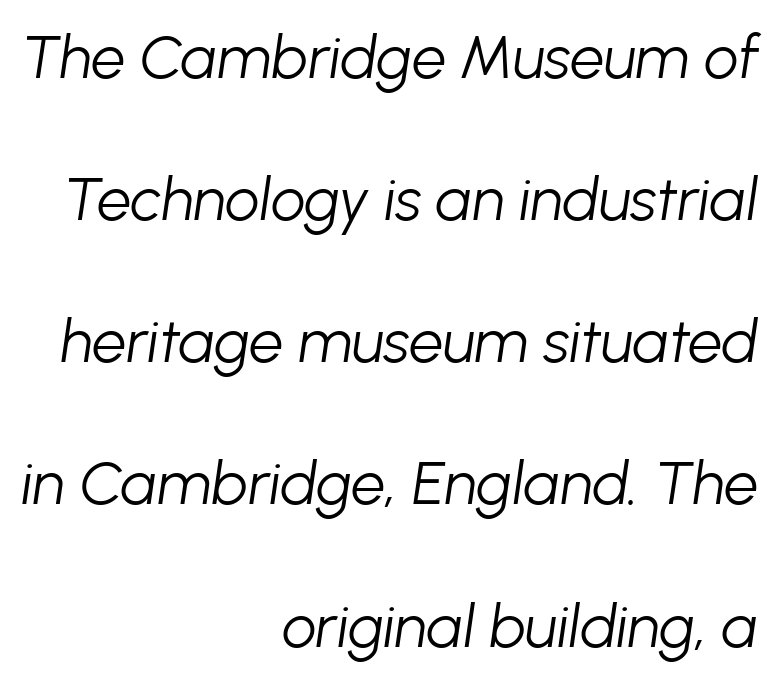
The ragged edge is on the left, which tells us the setting is flush right. The area under the type is left untouched. The passage shown is typed in a proportional face where columns would drift. Look at the tracking — it's just the regular setting, nothing added. Rendered with sloped, italic letterforms. The cut favours lightness, reaching ordinary text weight at its darkest.
